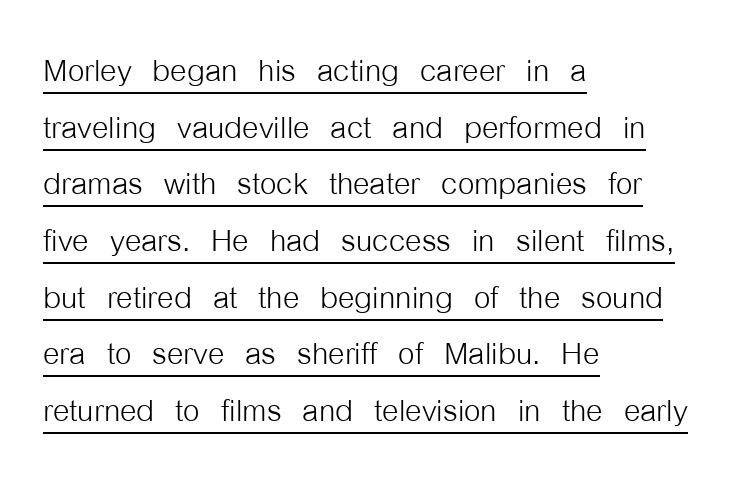
The image shows 42 px light, condensed sans-serif type, upright; set left-aligned, normal line spacing (1.35x), normal letter spacing, underlined; low stroke contrast and a medium x-height.
